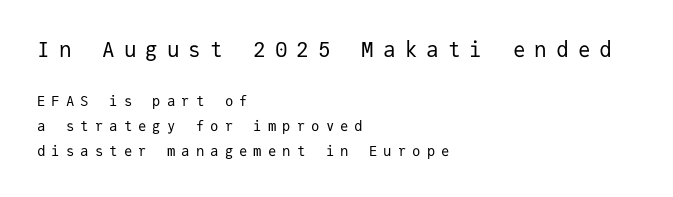
The image shows 21 px text type, upright; set left-aligned, line spacing 1.8x, unusually wide letter spacing (+0.43 em), not underlined; the first (top) block is 1.5x larger.
